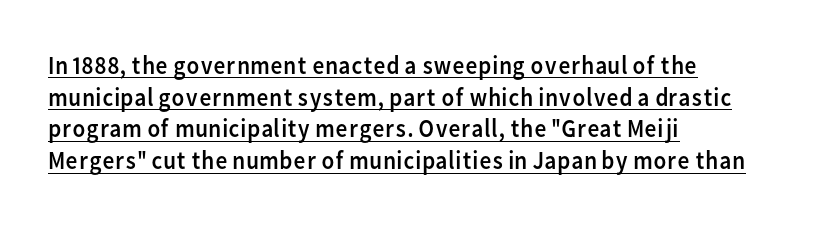
The image shows 26 px text type, upright; set left-aligned, line spacing 1.22x, normal letter spacing, underlined.
